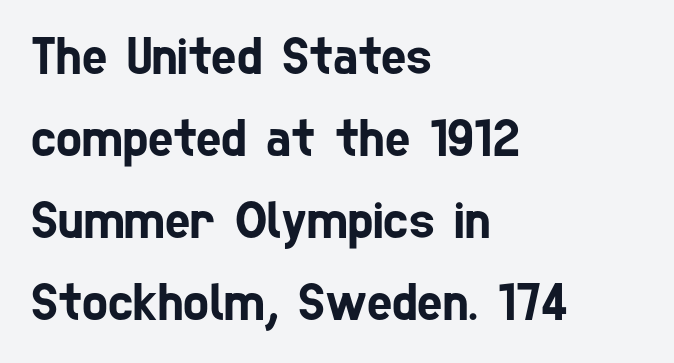
{"serif": "no", "width": "condensed", "stroke_contrast": "low", "x_height": "medium", "monospaced": "no", "underline": "no", "align": "left", "line_spacing": "normal", "line_spacing_ratio": 1.52, "letter_spacing": "normal", "letter_spacing_em": 0.0, "glyph_px": 54}
